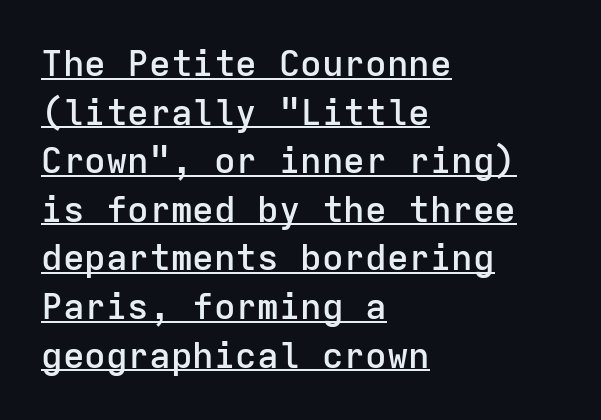
The image shows 36 px semibold sans-serif type, upright, monospaced; set left-aligned, normal line spacing (1.35x), normal letter spacing, underlined; low stroke contrast and a medium x-height.
